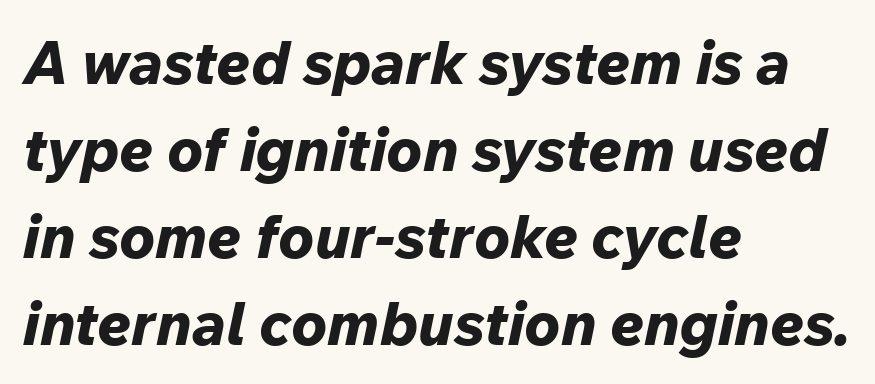
Q: Is the text bold? A: Yes.
Q: Is the text italic (slanted)? A: Yes, it leans right by about 12 degrees.
Q: Is the text underlined? A: No.
Q: How is the paragraph aligned? A: Left-aligned.
Q: Is the spacing between letters normal or unusually wide? A: Normal.
Q: Is the spacing between lines tight, normal or loose? A: Normal.
Q: Width (condensed, normal, or wide)? A: Normal.
Q: Stroke contrast? A: Low.
Q: x-height? A: Medium.
Q: Monospaced? A: No.
